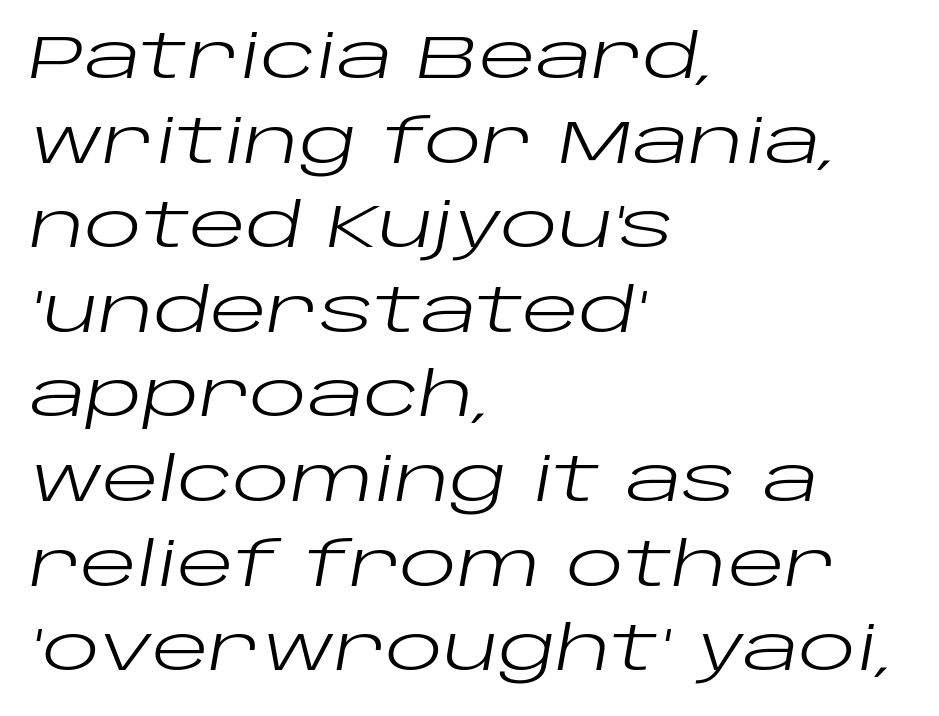
The image shows 60 px regular-weight, wide type, italic (leaning right); set left-aligned, normal line spacing (1.41x), normal letter spacing, not underlined; low stroke contrast and a large x-height.
